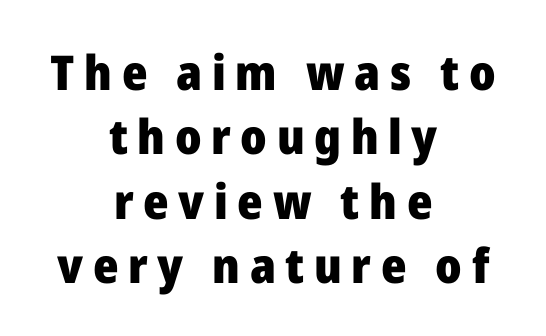
{"serif": "no", "italic": "no", "bold": "yes", "weight": "heavy", "width": "normal", "stroke_contrast": "low", "x_height": "medium", "monospaced": "no", "underline": "no", "align": "center", "line_spacing": "normal", "line_spacing_ratio": 1.34, "letter_spacing": "wide", "letter_spacing_em": 0.2, "glyph_px": 48}
